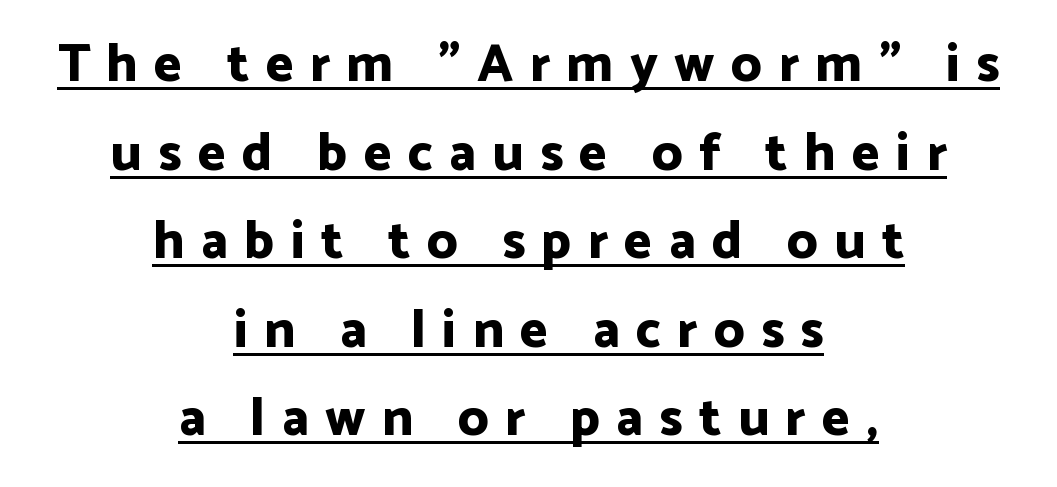
{"serif": "no", "italic": "no", "bold": "yes", "weight": "bold", "width": "normal", "stroke_contrast": "low", "x_height": "medium", "monospaced": "no", "underline": "yes", "align": "center", "line_spacing": "normal", "line_spacing_ratio": 1.67, "letter_spacing": "wide", "letter_spacing_em": 0.31, "glyph_px": 53}
